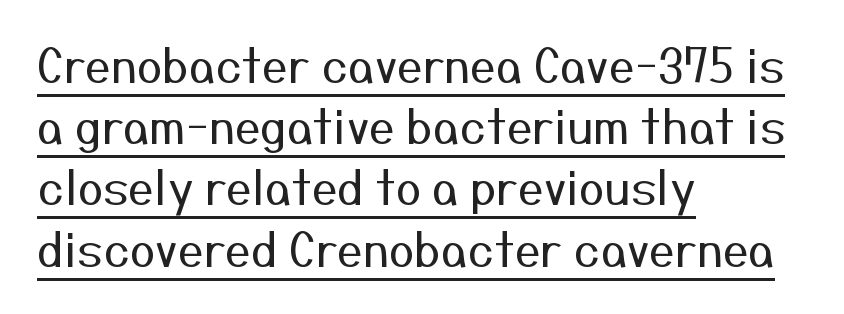
{"serif": "no", "italic": "no", "bold": "no", "weight": "regular", "width": "normal", "stroke_contrast": "medium", "x_height": "medium", "monospaced": "no", "underline": "yes", "align": "left", "line_spacing": "normal", "line_spacing_ratio": 1.33, "letter_spacing": "normal", "letter_spacing_em": 0.0, "glyph_px": 46}
